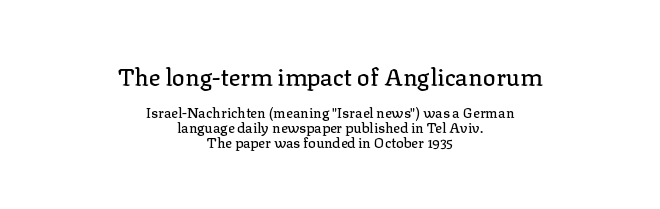
If you squint, the top block still reads clearly — it's the larger of the two. Standard letterfit; no display-style spreading of the glyphs. Descenders are the only things crossing below the line. If you measured baseline to baseline, you'd find a short distance.
